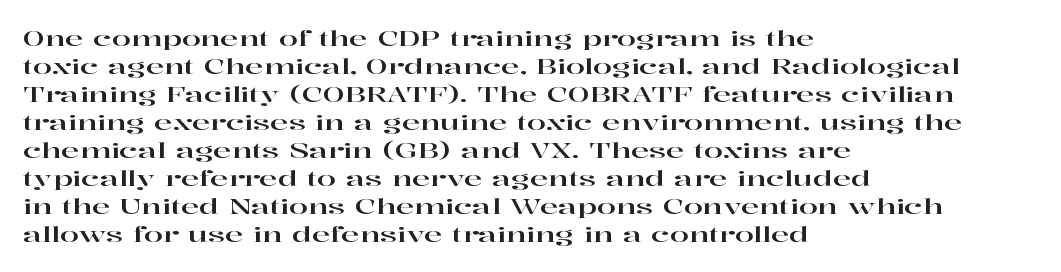
In terms of leading, this rendering sits right in the middle. Do the letters lean? They stand straight. These lines stack with their left ends in a neat column. The zone under the glyphs is completely vacant. The letters sit at their default tracking, neither squeezed nor spread.
